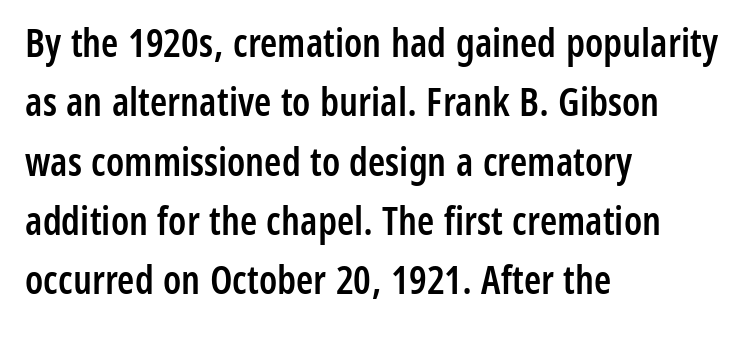
Q: Is the text bold? A: Semi-bold.
Q: Is the text italic (slanted)? A: No, it is upright.
Q: Is the typeface a serif or a sans-serif typeface? A: Sans-serif.
Q: Is the text underlined? A: No.
Q: How is the paragraph aligned? A: Left-aligned.
Q: Is the spacing between letters normal or unusually wide? A: Normal.
Q: Is the spacing between lines tight, normal or loose? A: Normal.
Q: Width (condensed, normal, or wide)? A: Condensed.
Q: Stroke contrast? A: Low.
Q: x-height? A: Medium.
Q: Monospaced? A: No.
